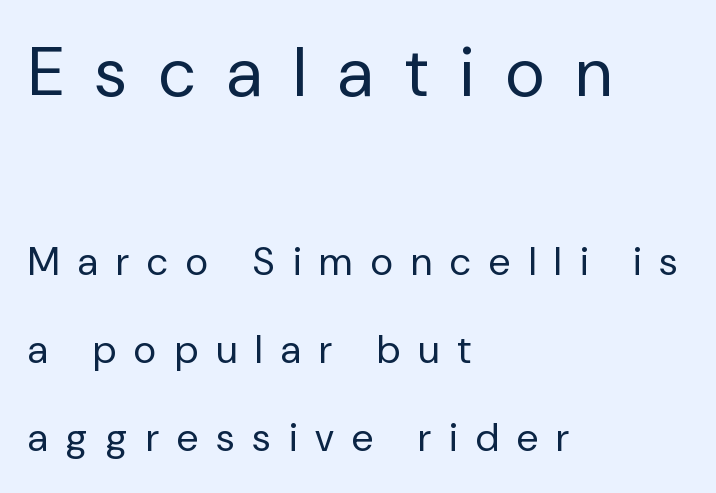
Q: Is the text bold? A: No.
Q: Is the text italic (slanted)? A: No, it is upright.
Q: Is the typeface a serif or a sans-serif typeface? A: Sans-serif.
Q: Is the text underlined? A: No.
Q: How is the paragraph aligned? A: Left-aligned.
Q: Is the spacing between letters normal or unusually wide? A: Unusually wide.
Q: Is the spacing between lines tight, normal or loose? A: Loose.
Q: Which block of text is set in a larger size, the first (top) or the second (bottom)? A: The first (top) one.
Q: Width (condensed, normal, or wide)? A: Normal.
Q: Stroke contrast? A: Low.
Q: x-height? A: Medium.
Q: Monospaced? A: No.
